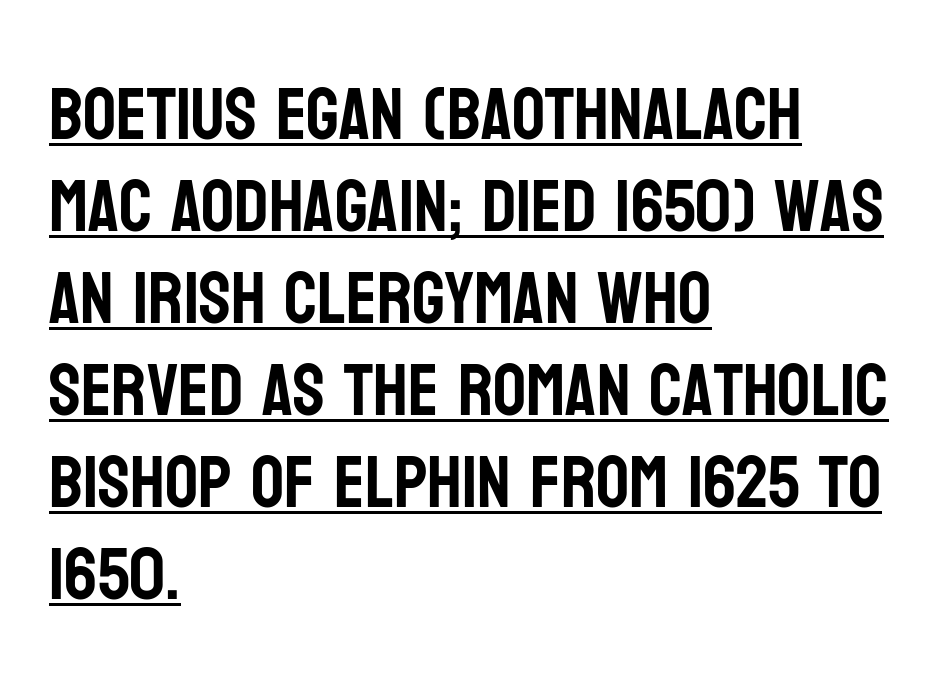
Caption: standard tracking, unaltered. Compared with a centered layout, this one pins lines to the left instead. Does a line run under the words? Yes, clearly. In terms of letterform style, serifs are entirely absent.
